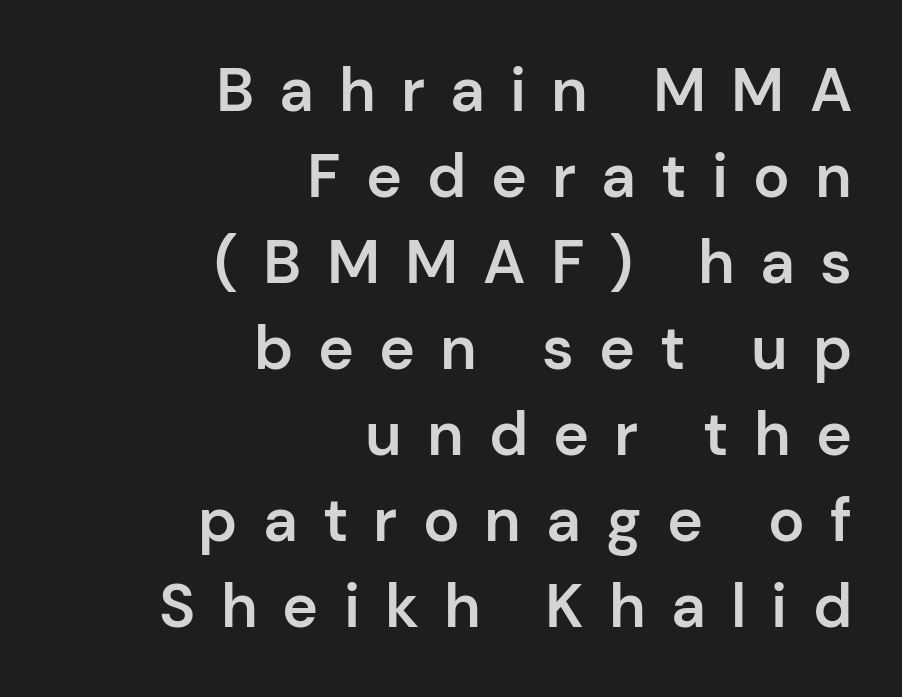
{"serif": "no", "italic": "no", "bold": "semi", "weight": "semibold", "width": "normal", "stroke_contrast": "low", "x_height": "medium", "monospaced": "no", "underline": "no", "align": "right", "line_spacing": "normal", "line_spacing_ratio": 1.41, "letter_spacing": "wide", "letter_spacing_em": 0.41, "glyph_px": 61}
